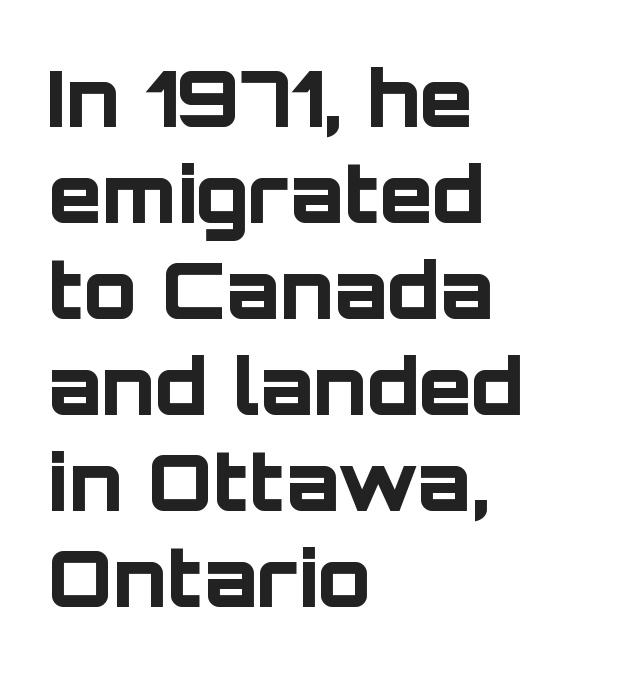
Q: Is the text bold? A: Yes.
Q: Is the text italic (slanted)? A: No, it is upright.
Q: Is the typeface a serif or a sans-serif typeface? A: Sans-serif.
Q: Is the text underlined? A: No.
Q: How is the paragraph aligned? A: Left-aligned.
Q: Is the spacing between letters normal or unusually wide? A: Normal.
Q: Width (condensed, normal, or wide)? A: Normal.
Q: Stroke contrast? A: Low.
Q: x-height? A: Large.
Q: Monospaced? A: No.
